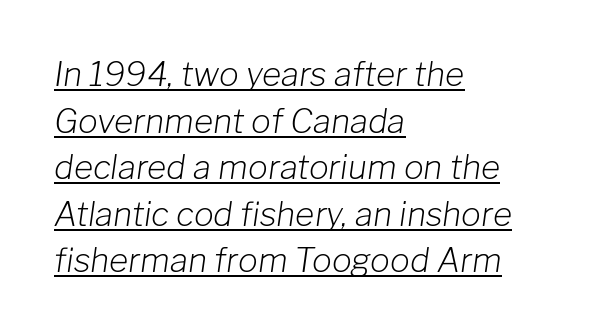
Q: Is the text bold? A: No.
Q: Is the text italic (slanted)? A: Yes, it leans right by about 8 degrees.
Q: Is the text underlined? A: Yes.
Q: How is the paragraph aligned? A: Left-aligned.
Q: Is the spacing between letters normal or unusually wide? A: Normal.
Q: Is the spacing between lines tight, normal or loose? A: Normal.
Q: Width (condensed, normal, or wide)? A: Normal.
Q: Stroke contrast? A: Low.
Q: x-height? A: Medium.
Q: Monospaced? A: No.
